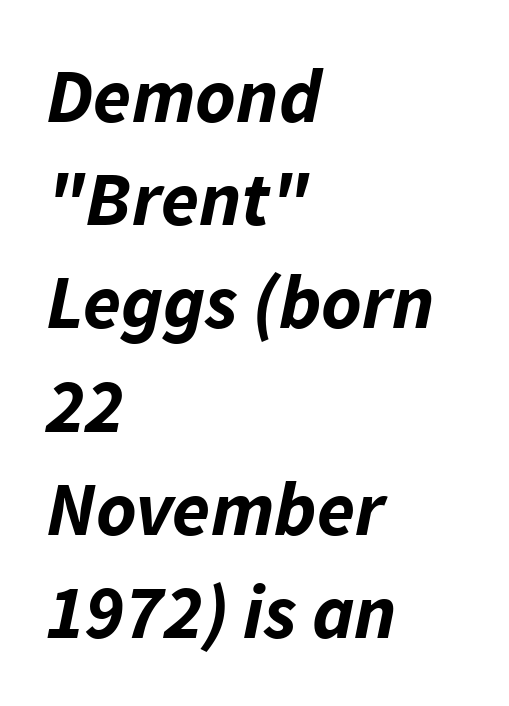
The image shows 77 px bold type, italic (leaning right); set left-aligned, normal line spacing (1.34x), normal letter spacing, not underlined; low stroke contrast and a medium x-height.
